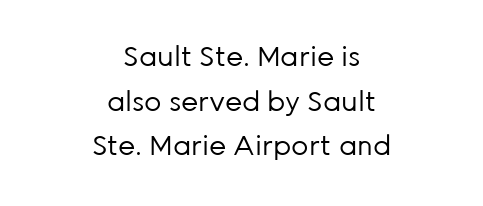
Q: Is the text bold? A: No.
Q: Is the text italic (slanted)? A: No, it is upright.
Q: Is the text underlined? A: No.
Q: How is the paragraph aligned? A: Centered.
Q: Is the spacing between letters normal or unusually wide? A: Normal.
Q: Is the spacing between lines tight, normal or loose? A: Normal.
